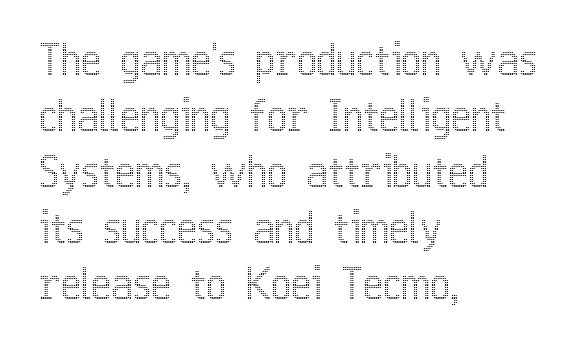
Q: Is the text italic (slanted)? A: No, it is upright.
Q: Is the text underlined? A: No.
Q: How is the paragraph aligned? A: Left-aligned.
Q: Is the spacing between letters normal or unusually wide? A: Normal.
Q: Is the spacing between lines tight, normal or loose? A: Normal.
Q: Width (condensed, normal, or wide)? A: Condensed.
Q: x-height? A: Medium.
Q: Monospaced? A: No.
